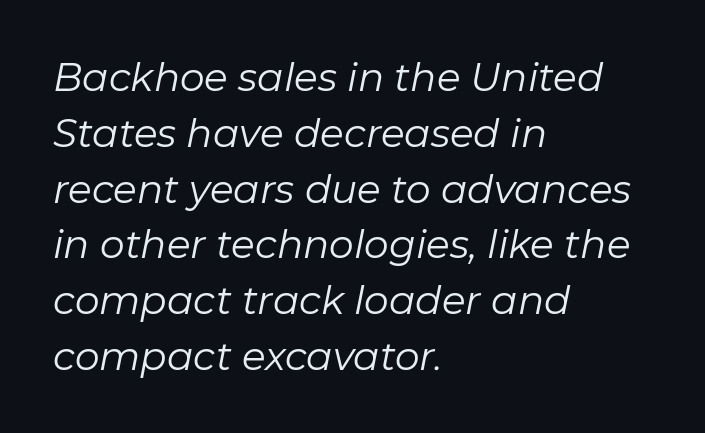
The image shows 39 px regular-weight type, italic (leaning right); set left-aligned, normal line spacing (1.43x), normal letter spacing, not underlined; low stroke contrast and a medium x-height.
